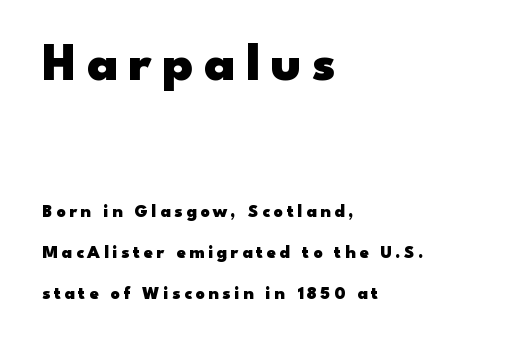
Each line starts at the same left margin while the right side varies. Heavy, bold letterforms. Italic: no, the glyphs are upright roman. Are there feet on the stems? There aren't — it's a sans.
